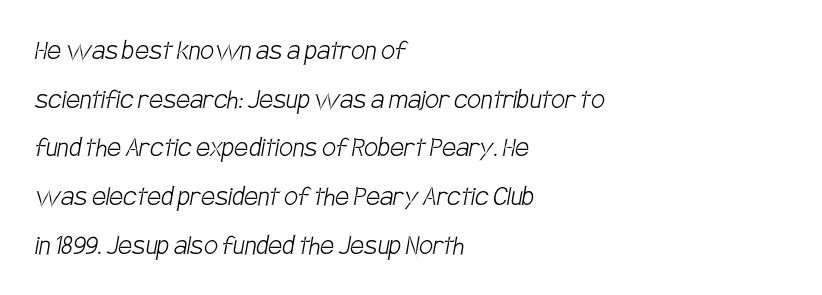
{"serif": "no", "bold": "no", "weight": "light", "width": "condensed", "stroke_contrast": "low", "x_height": "large", "monospaced": "no", "underline": "no", "align": "left", "line_spacing": "normal", "line_spacing_ratio": 1.57, "letter_spacing": "normal", "letter_spacing_em": 0.0, "glyph_px": 31}
